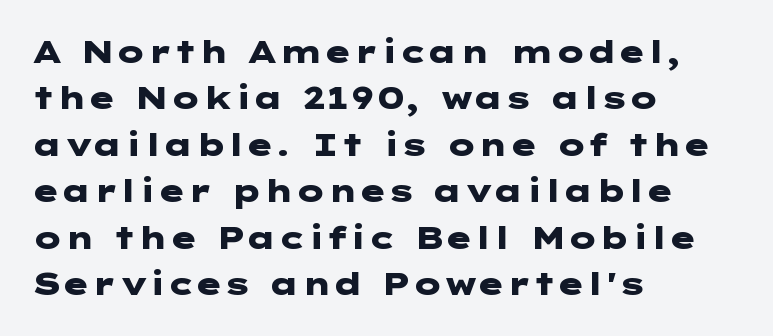
Q: Is the text bold? A: Yes.
Q: Is the text italic (slanted)? A: No, it is upright.
Q: Is the typeface a serif or a sans-serif typeface? A: Sans-serif.
Q: Is the text underlined? A: No.
Q: How is the paragraph aligned? A: Left-aligned.
Q: Is the spacing between letters normal or unusually wide? A: Normal.
Q: Is the spacing between lines tight, normal or loose? A: Normal.
Q: Width (condensed, normal, or wide)? A: Wide.
Q: Stroke contrast? A: Low.
Q: x-height? A: Medium.
